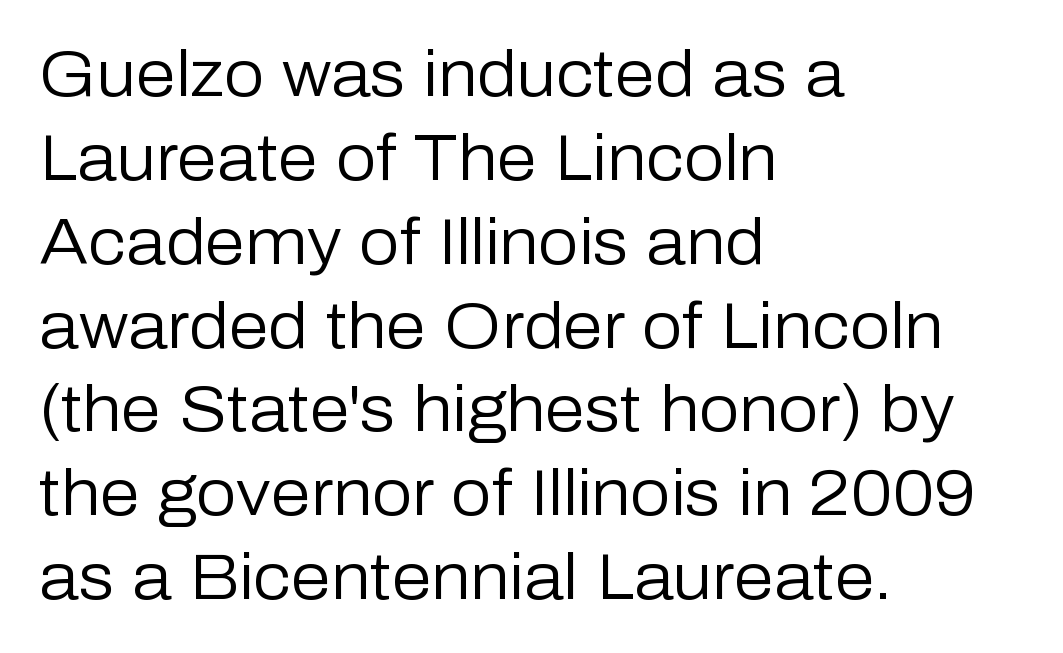
The image shows 64 px regular-weight sans-serif type, upright; set left-aligned, normal line spacing (1.31x), normal letter spacing, not underlined; low stroke contrast and a medium x-height.
